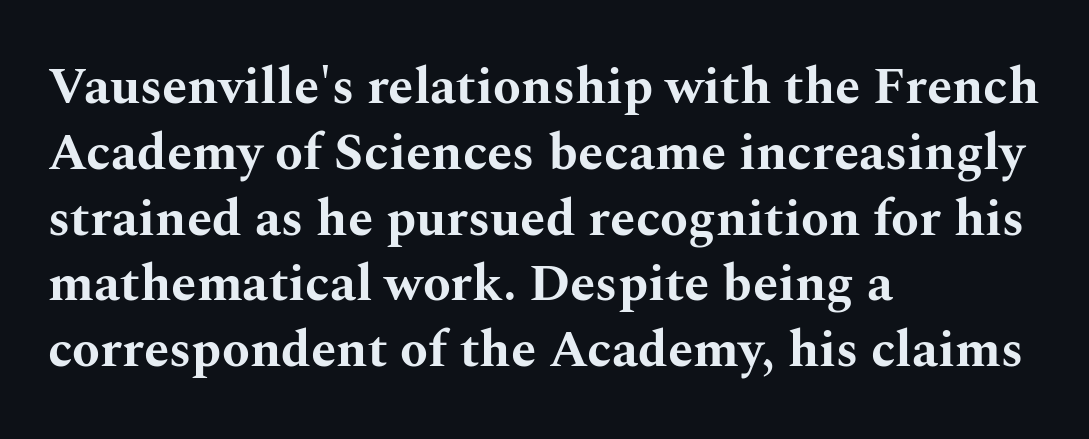
{"serif": "yes", "italic": "no", "bold": "yes", "weight": "bold", "width": "wide", "stroke_contrast": "medium", "x_height": "medium", "monospaced": "no", "underline": "no", "align": "left", "line_spacing": "normal", "line_spacing_ratio": 1.29, "letter_spacing": "normal", "letter_spacing_em": 0.0, "glyph_px": 51}
